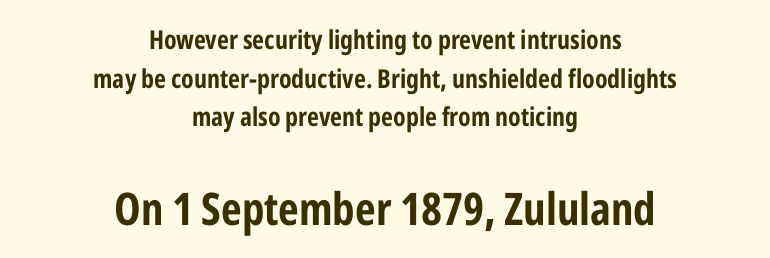
Think of a printed novel: that variable character pitch is what you see here. Is the type bold? Yes — the strokes are clearly thick and heavy. Between these two stacked blocks, the lower one wins on size. Short and long lines alike share a common midpoint. The passage shown has conventional tracking throughout.
